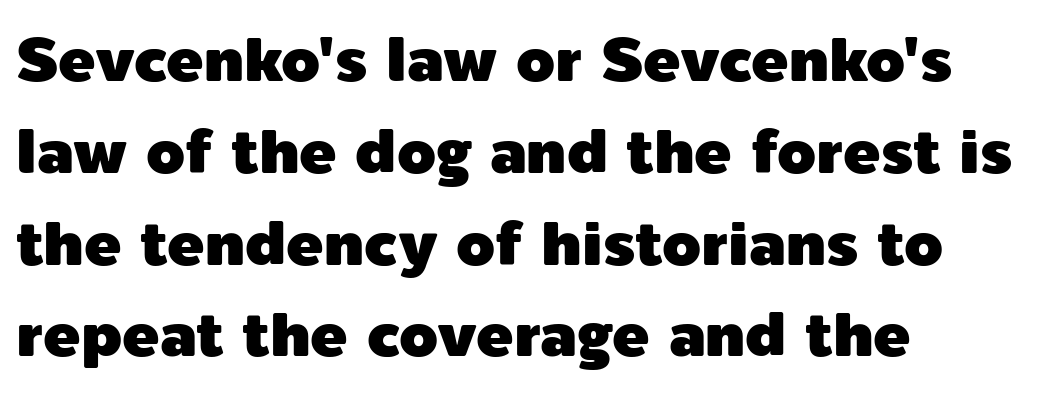
Teacher's note: observe the even left margin — that is flush-left alignment. Spacing verdict: proportional, widths tailored to each character. Evenly set lines give the paragraph a standard silhouette. The zone under the glyphs is completely vacant. The letters stand straight up with perfectly vertical stems. No extra tracking has been applied to these lines.
